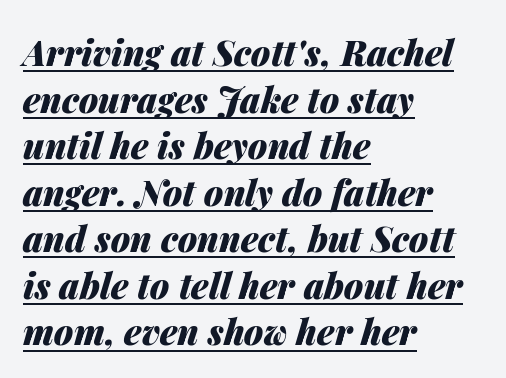
Where is the straight margin? On the left. Letter spacing: default. Notice how a bar underscores the lettering throughout. The rendering uses a moderate line-height, typical for paragraphs. Designer's note — italics engaged. The rendering uses natural spacing where letterforms have individual widths.
